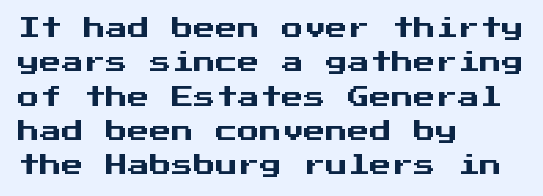
{"italic": "no", "underline": "no", "align": "left", "line_spacing": "normal", "line_spacing_ratio": 1.56, "letter_spacing": "normal", "letter_spacing_em": 0.0, "glyph_px": 22}
